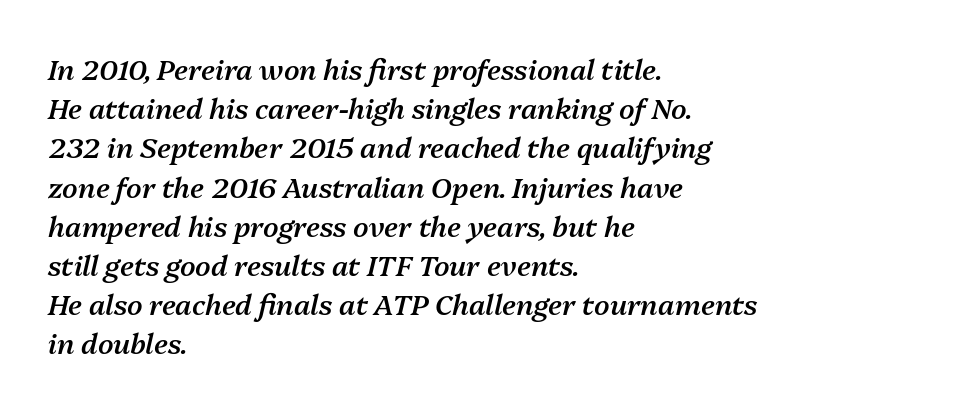
The image shows 28 px semibold type, italic (leaning right); set left-aligned, normal line spacing (1.4x), normal letter spacing, not underlined; medium stroke contrast and a medium x-height.
